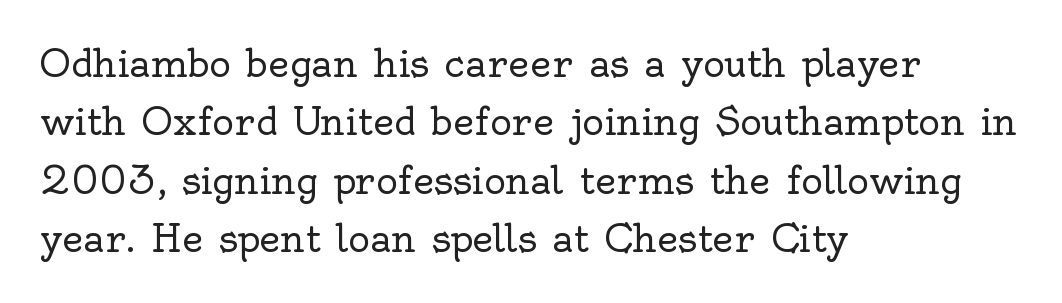
{"serif": "yes", "italic": "no", "bold": "no", "weight": "regular", "width": "normal", "x_height": "small", "monospaced": "no", "underline": "no", "align": "left", "line_spacing": "normal", "line_spacing_ratio": 1.58, "letter_spacing": "normal", "letter_spacing_em": 0.0, "glyph_px": 37}
